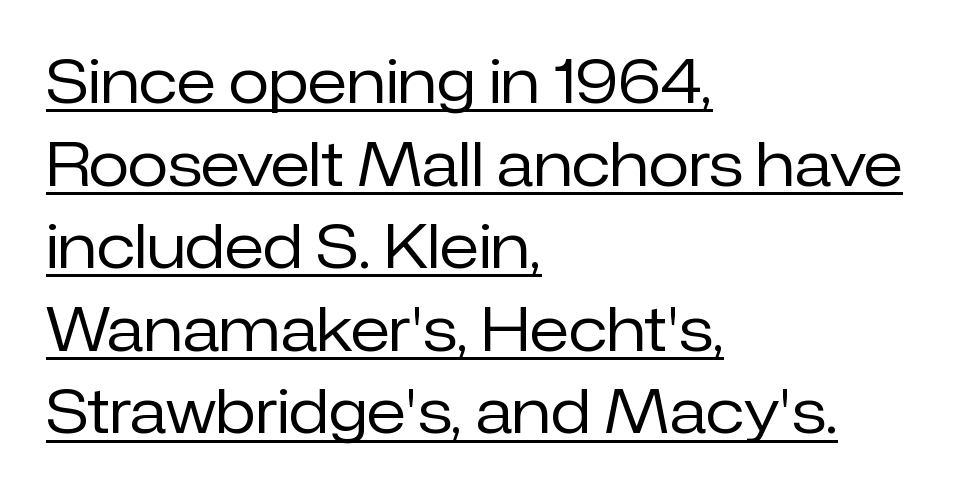
{"serif": "no", "italic": "no", "bold": "no", "weight": "regular", "width": "normal", "stroke_contrast": "low", "x_height": "medium", "monospaced": "no", "underline": "yes", "align": "left", "line_spacing": "normal", "line_spacing_ratio": 1.4, "letter_spacing": "normal", "letter_spacing_em": 0.0, "glyph_px": 59}
